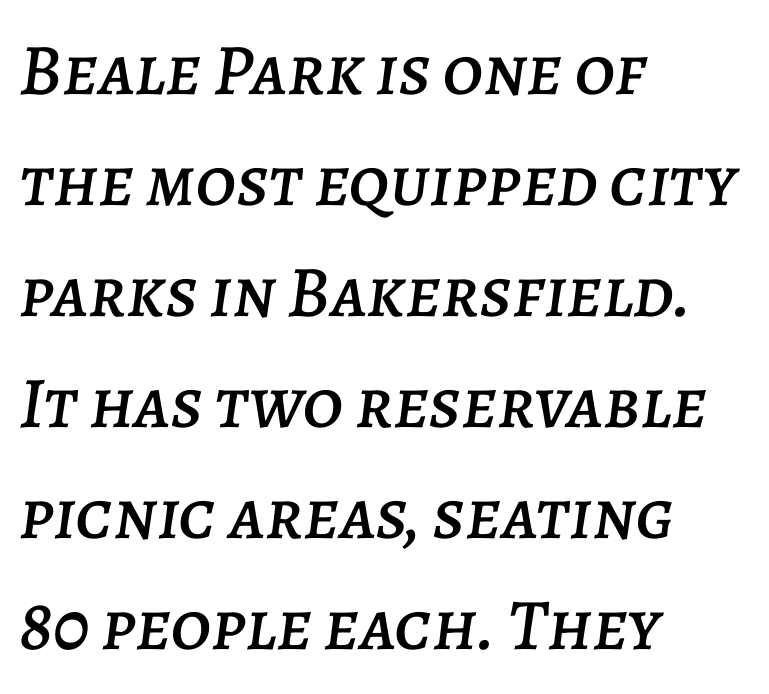
These lines are set flush left with a ragged right edge. These lines are rendered in a variable-pitch font. This rendering leaves character spacing at its baseline value. No word sits above an underline. The rows are spaced the way most documents space them. This sample uses an oblique cut, with every glyph tilted off the vertical.
